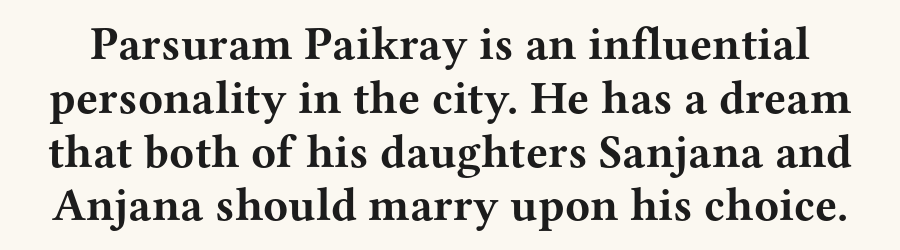
The letters stand upright; this is a roman face. The specimen omits any rule beneath the text block's lines. Yep, those are serifs on the letters. Nothing unusual about the tracking: characters are spaced as the font intends.
